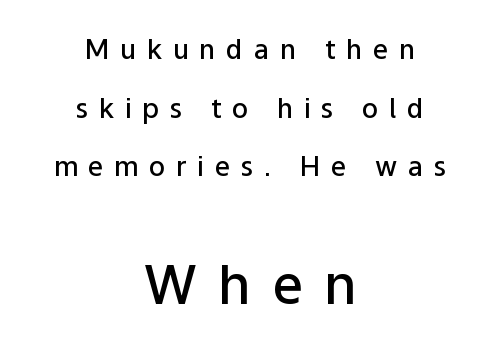
Bare-footed words on every line. A typesetter would call this proportional, since set widths differ per character. Every character sits straight up, as roman type does. Caption: semibold face, moderately heavy strokes.
